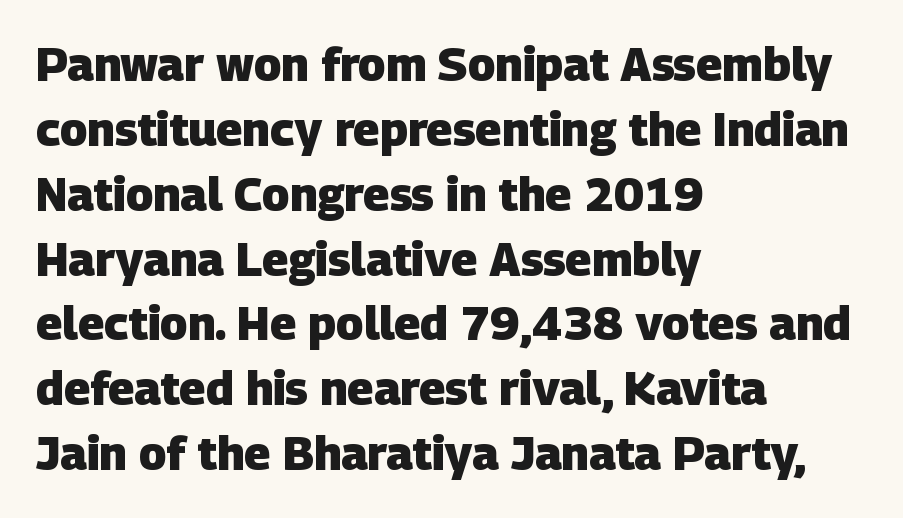
The image shows 46 px heavy sans-serif type; set left-aligned, normal line spacing (1.41x), normal letter spacing, not underlined; low stroke contrast and a large x-height.
